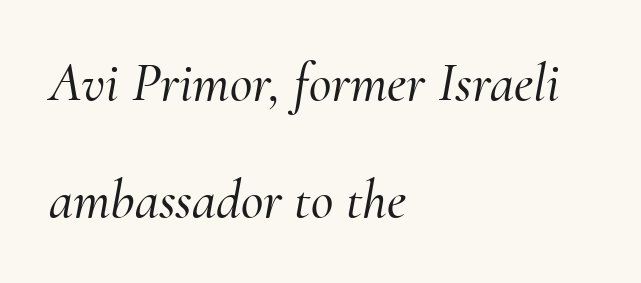
Q: Is the text italic (slanted)? A: Yes, it leans right by about 10 degrees.
Q: Is the typeface a serif or a sans-serif typeface? A: Serif.
Q: Is the text underlined? A: No.
Q: How is the paragraph aligned? A: Left-aligned.
Q: Is the spacing between letters normal or unusually wide? A: Normal.
Q: Is the spacing between lines tight, normal or loose? A: Loose.
Q: Width (condensed, normal, or wide)? A: Normal.
Q: Stroke contrast? A: Medium.
Q: x-height? A: Small.
Q: Monospaced? A: No.
